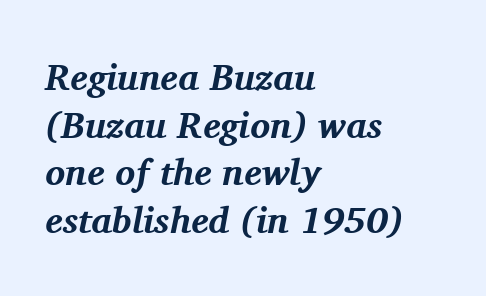
The image shows 37 px bold serif type, italic (leaning right); set left-aligned, normal line spacing (1.29x), normal letter spacing, not underlined; medium stroke contrast and a medium x-height.
